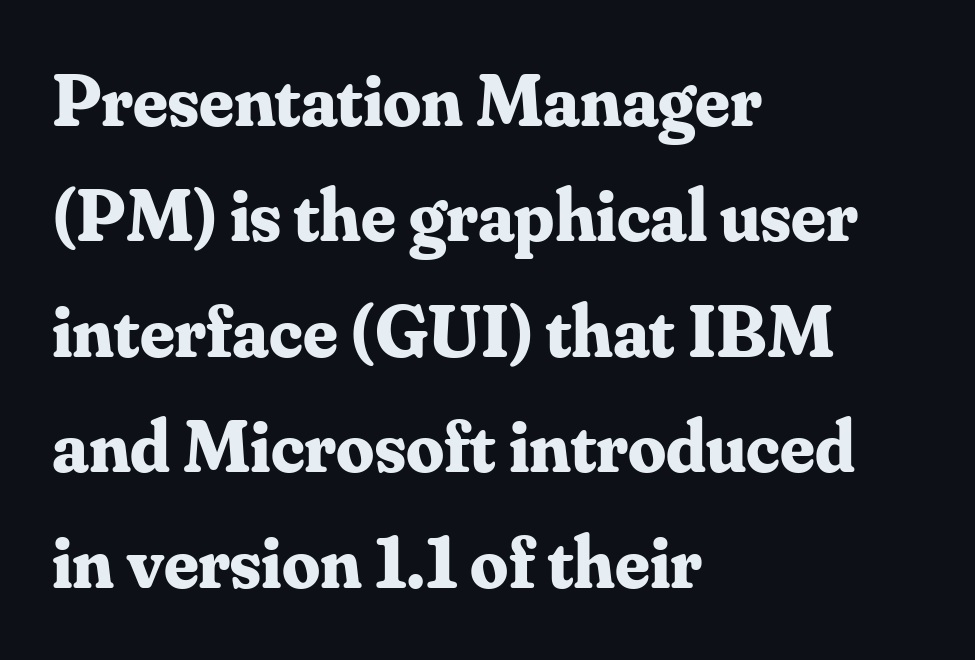
The image shows 75 px bold serif type, upright; set left-aligned, normal line spacing (1.54x), normal letter spacing, not underlined; medium stroke contrast and a small x-height.
